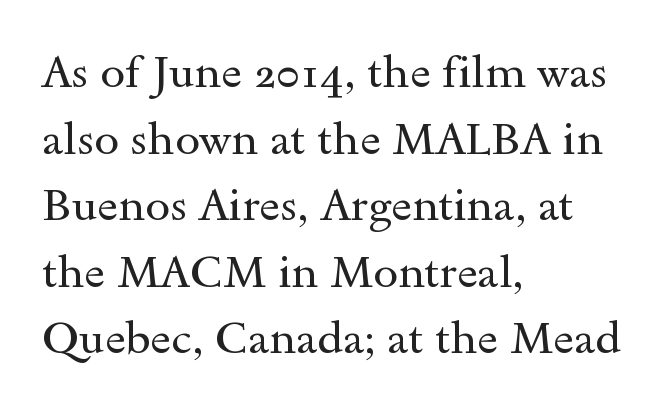
{"serif": "yes", "italic": "no", "bold": "no", "weight": "regular", "width": "wide", "x_height": "small", "monospaced": "no", "underline": "no", "align": "left", "line_spacing": "normal", "line_spacing_ratio": 1.48, "letter_spacing": "normal", "letter_spacing_em": 0.0, "glyph_px": 45}
